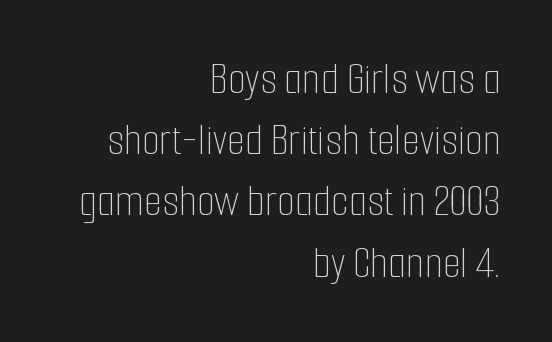
The image shows 46 px thin, condensed type, upright; set right-aligned, normal line spacing (1.33x), normal letter spacing, not underlined; low stroke contrast and a medium x-height.
